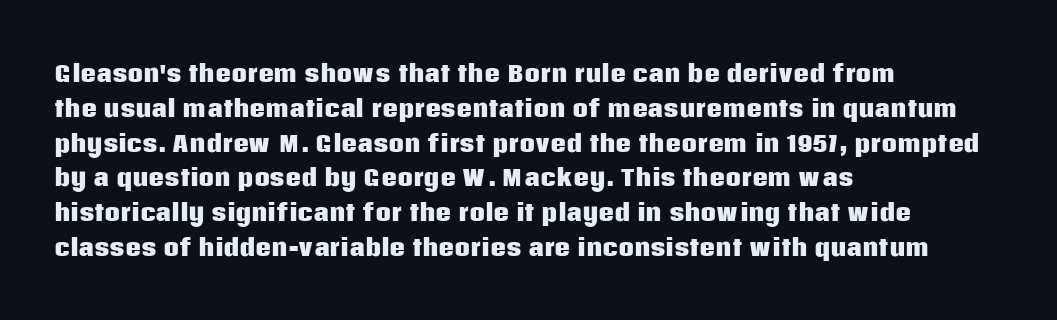
The image shows 22 px bold type, upright; set left-aligned, normal line spacing (1.58x), normal letter spacing, not underlined.
